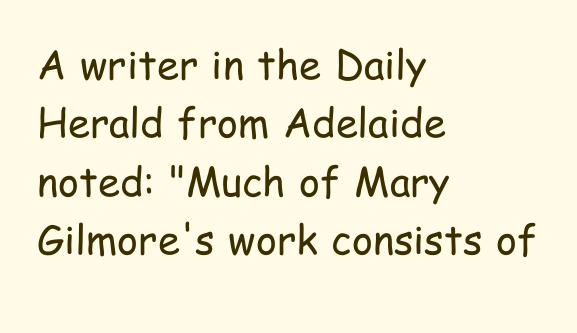
{"serif": "no", "italic": "no", "bold": "no", "weight": "regular", "width": "condensed", "stroke_contrast": "low", "x_height": "medium", "monospaced": "no", "underline": "no", "align": "left", "line_spacing": "normal", "line_spacing_ratio": 1.46, "letter_spacing": "normal", "letter_spacing_em": 0.0, "glyph_px": 40}
